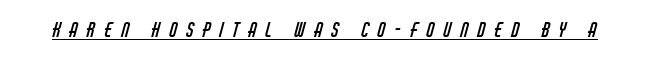
Q: Is the text bold? A: No.
Q: Is the text underlined? A: Yes.
Q: Is the spacing between letters normal or unusually wide? A: Unusually wide.
